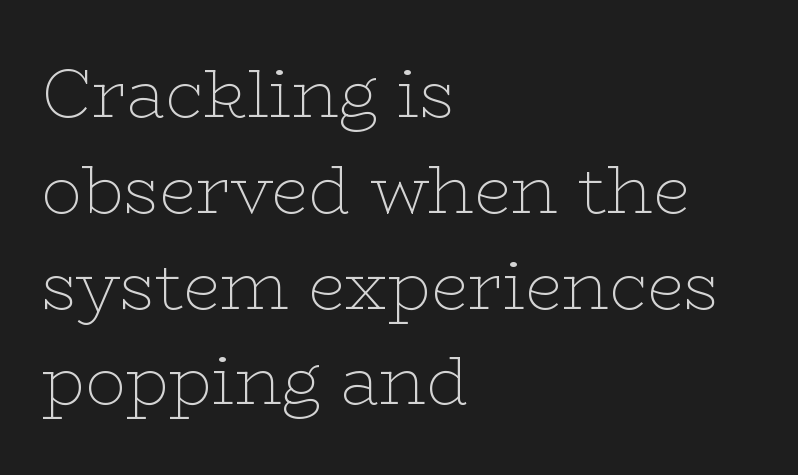
The letterforms sit shoulder to shoulder at normal distance. This is the regular roman posture of the typeface. The paragraph has a hard left edge and a soft right edge. Check where the strokes stop: tiny serifs finish them off. Spacing verdict: proportional, widths tailored to each character. This rendering features lettering with no underline.
